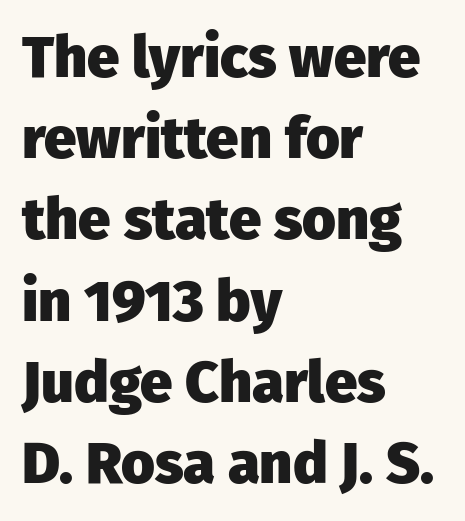
Q: Is the text bold? A: Yes.
Q: Is the text italic (slanted)? A: No, it is upright.
Q: Is the typeface a serif or a sans-serif typeface? A: Sans-serif.
Q: Is the text underlined? A: No.
Q: How is the paragraph aligned? A: Left-aligned.
Q: Is the spacing between letters normal or unusually wide? A: Normal.
Q: Is the spacing between lines tight, normal or loose? A: Normal.
Q: Width (condensed, normal, or wide)? A: Normal.
Q: Stroke contrast? A: Low.
Q: x-height? A: Medium.
Q: Monospaced? A: No.
